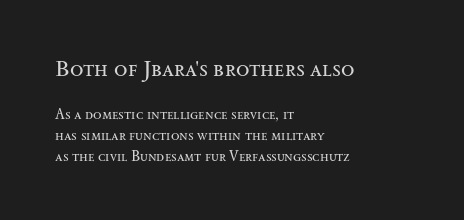
The image shows 22 px text type, upright; set left-aligned, normal line spacing (1.48x), normal letter spacing, not underlined; the first (top) block is 1.57x larger.
